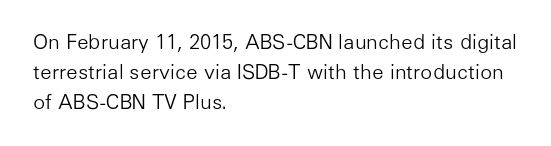
The image shows 20 px text type, upright; set left-aligned, normal line spacing (1.5x), normal letter spacing, not underlined.
